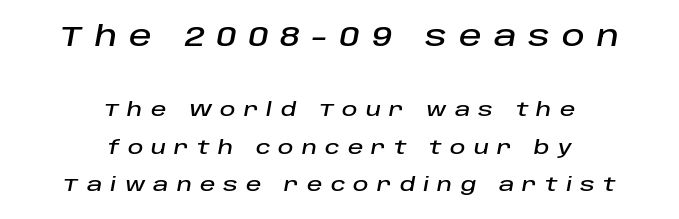
{"italic": "yes", "lean": "right", "slant_degrees": 10, "width": "normal", "stroke_contrast": "low", "x_height": "large", "monospaced": "no", "underline": "no", "align": "center", "line_spacing": "loose", "line_spacing_ratio": 1.96, "letter_spacing": "wide", "letter_spacing_em": 0.43, "larger_block": "first", "size_ratio": 1.47, "glyph_px": 28}
